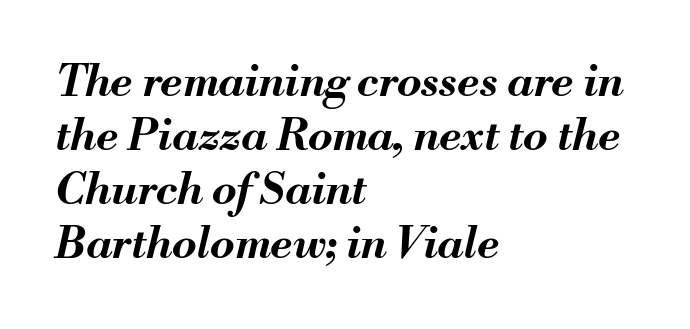
The image shows 44 px bold type, italic (leaning right); set left-aligned, line spacing 1.23x, normal letter spacing, not underlined; medium stroke contrast and a small x-height.
